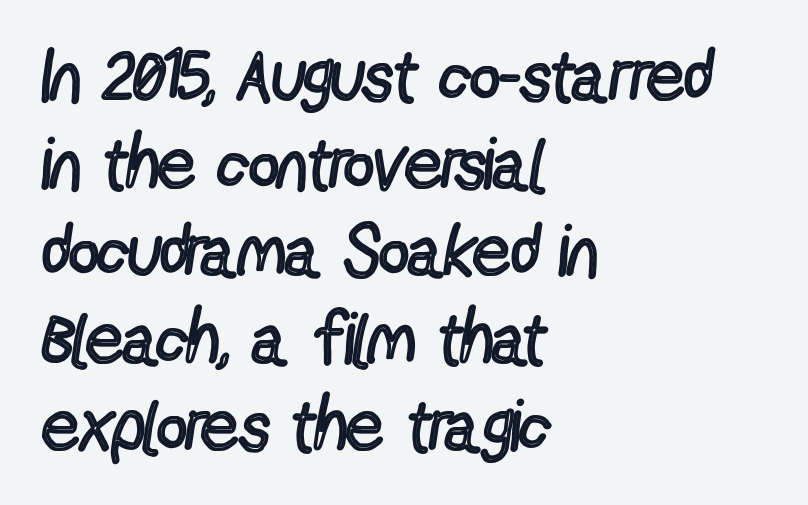
You could call the tracking neutral — neither tight nor loose. The text was rendered using a sans face with plain stroke endings. Anything drawn beneath the words? Only blank space. Unbolded letterforms with no extra heft. One-word summary of the alignment: left.
